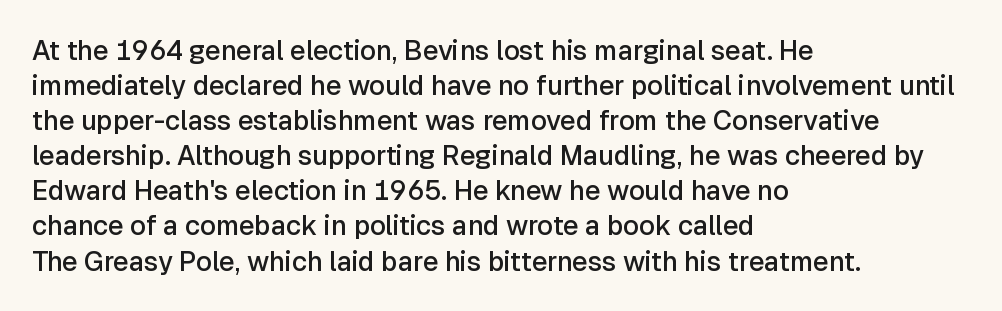
Heft: intermediate — a semibold. How are the letters spaced? Ordinarily, with no added tracking. A typesetter would call this leading conventional body-copy spacing. These lines are set flush left with a ragged right edge. No word sits above an underline. Posture: vertical.
